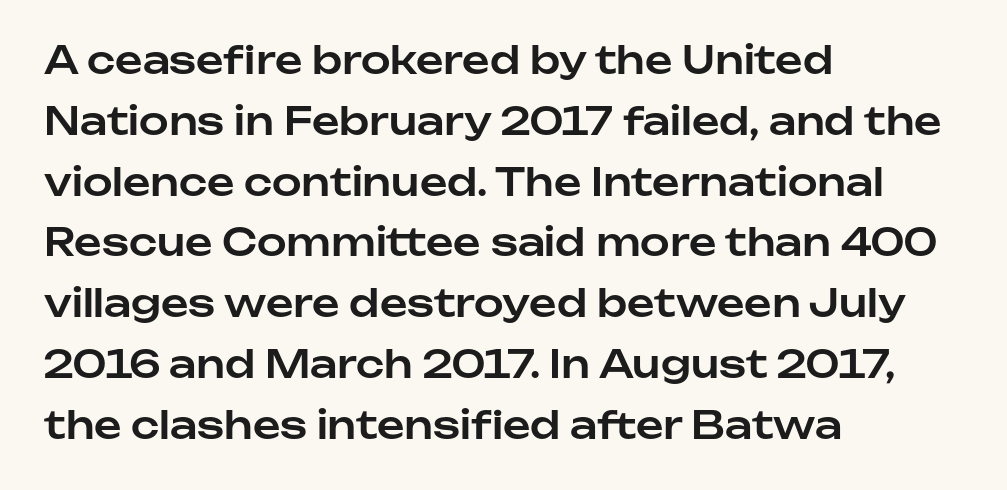
The letters advance in unequal steps, a hallmark of proportional type. The vertical gap from one line to the next is medium. The rendering keeps characters at their native spacing. A roman cut, with each character standing at attention.
